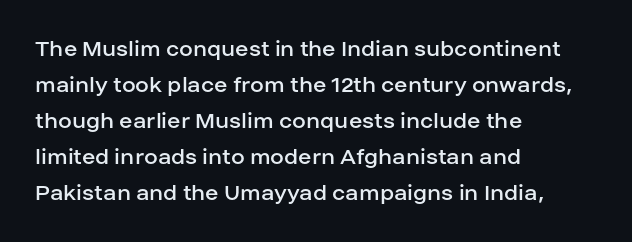
{"italic": "no", "bold": "no", "underline": "no", "align": "left", "line_spacing": "normal", "line_spacing_ratio": 1.44, "letter_spacing": "normal", "letter_spacing_em": 0.0, "glyph_px": 25}
